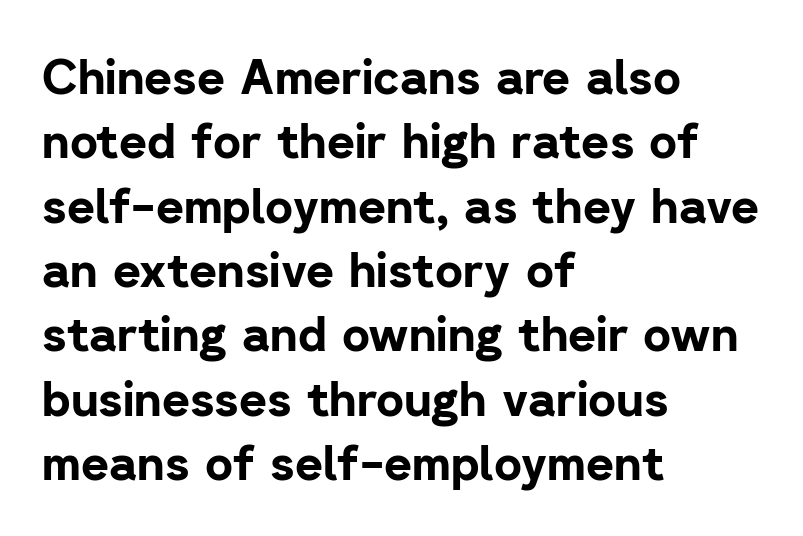
The image shows 48 px bold sans-serif type, upright; set left-aligned, normal line spacing (1.34x), normal letter spacing, not underlined; low stroke contrast and a medium x-height.
